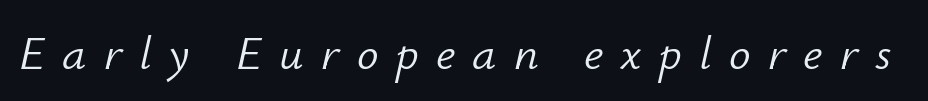
Q: Is the text bold? A: No.
Q: Is the text italic (slanted)? A: Yes, it leans right by about 12 degrees.
Q: Is the text underlined? A: No.
Q: Is the spacing between letters normal or unusually wide? A: Unusually wide.
Q: Width (condensed, normal, or wide)? A: Normal.
Q: Stroke contrast? A: Low.
Q: x-height? A: Small.
Q: Monospaced? A: No.
